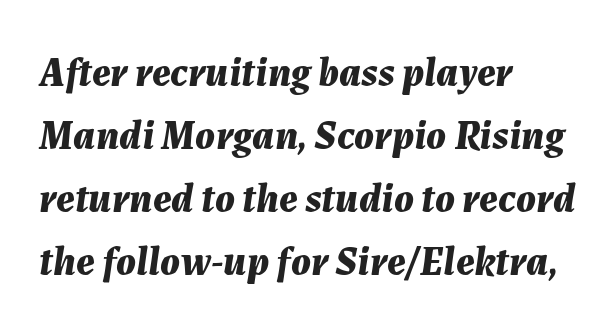
Q: Is the text bold? A: Yes.
Q: Is the text italic (slanted)? A: Yes, it leans right by about 7 degrees.
Q: Is the text underlined? A: No.
Q: How is the paragraph aligned? A: Left-aligned.
Q: Is the spacing between letters normal or unusually wide? A: Normal.
Q: Is the spacing between lines tight, normal or loose? A: Normal.
Q: Width (condensed, normal, or wide)? A: Normal.
Q: Stroke contrast? A: Medium.
Q: x-height? A: Medium.
Q: Monospaced? A: No.
